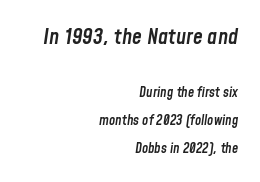
Q: Is the text bold? A: Semi-bold.
Q: Is the text italic (slanted)? A: Yes, it leans right by about 8 degrees.
Q: Is the text underlined? A: No.
Q: How is the paragraph aligned? A: Right-aligned.
Q: Is the spacing between letters normal or unusually wide? A: Normal.
Q: Is the spacing between lines tight, normal or loose? A: Loose.
Q: Which block of text is set in a larger size, the first (top) or the second (bottom)? A: The first (top) one.
